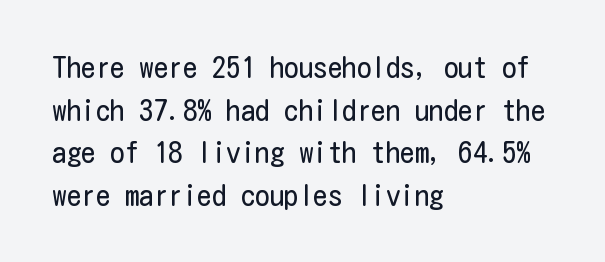
The image shows 29 px regular-weight, condensed sans-serif type, upright; set left-aligned, normal line spacing (1.47x), normal letter spacing, not underlined; low stroke contrast and a medium x-height.
